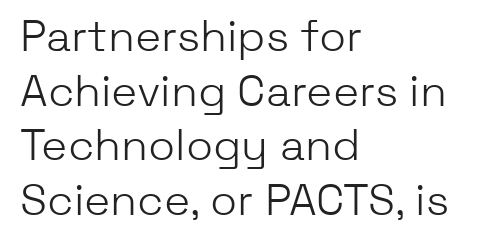
The image shows 44 px light sans-serif type, upright; set left-aligned, line spacing 1.24x, normal letter spacing, not underlined; low stroke contrast and a medium x-height.
